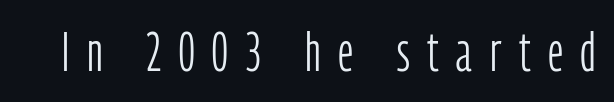
Vertical strokes here are truly vertical. Compared with a typical body face, this is equally light or lighter still. No feet cap the strokes, marking this as sans-serif type. Decoration check: the copy has no underline.
